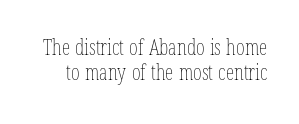
A bare baseline throughout the passage. The gaps between neighbouring characters are ordinary and unremarkable. Italic: no, the glyphs are upright roman. Weight: not bold — regular or lighter.
